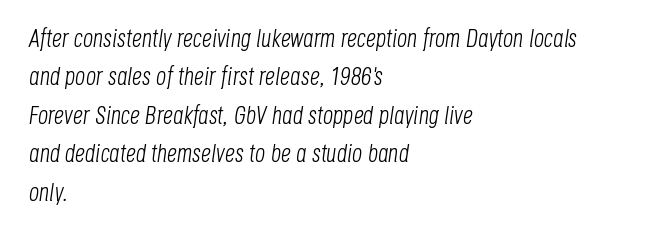
The image shows 25 px text type, italic (leaning right); set left-aligned, normal line spacing (1.54x), normal letter spacing, not underlined.
